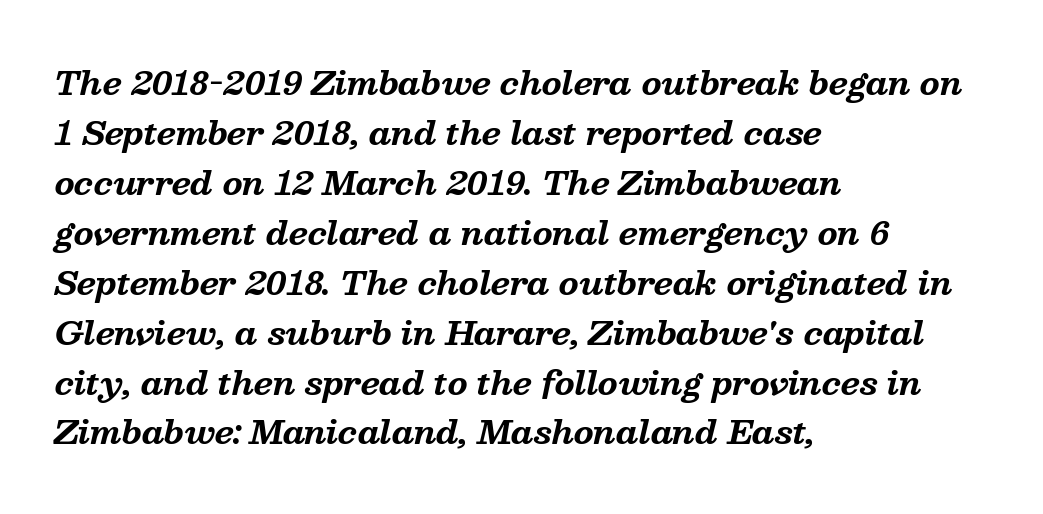
The face used here is seriffed, in the tradition of book romans. Look at the tracking — it's just the regular setting, nothing added. The face used here is proportionally spaced, like ordinary book or web type. Caption: multi-line text, flush left, ragged right.
